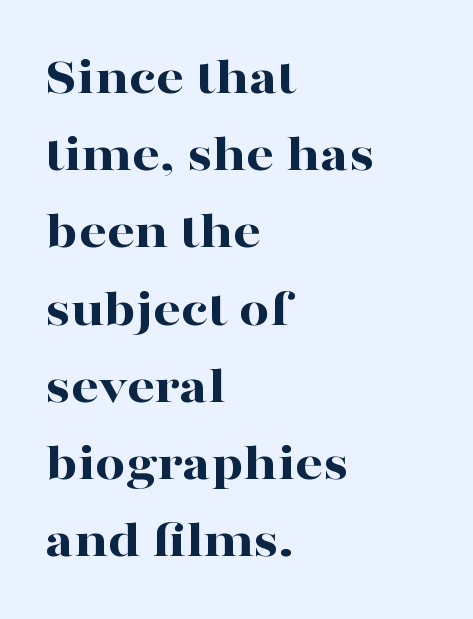
The image shows 54 px bold, wide serif type, upright; set left-aligned, normal line spacing (1.43x), normal letter spacing, not underlined; high stroke contrast and a medium x-height.
